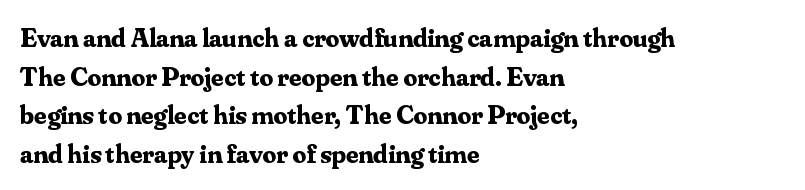
The glyphs are unaccompanied by any horizontal stroke below them. Alignment: flush left. Its strokes are broad and dark, the hallmark of bold type. Designer's note — italics off, roman on.
